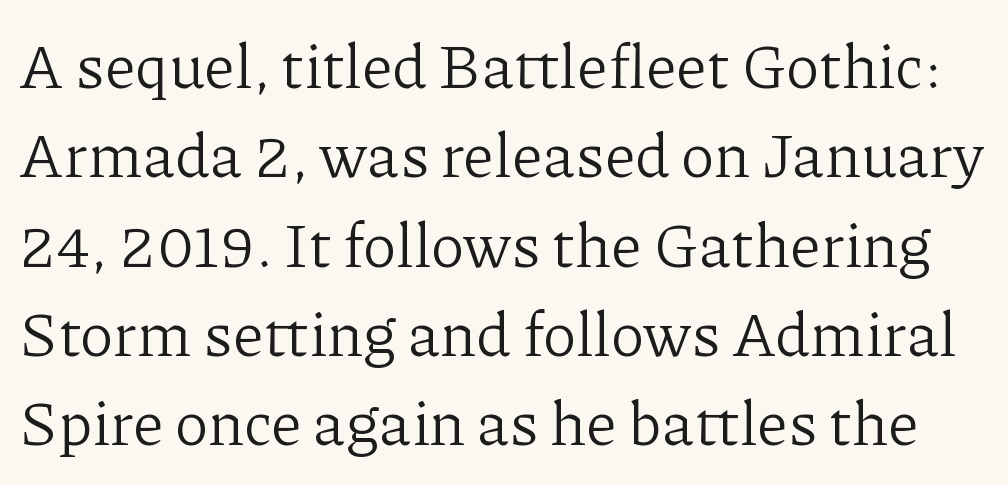
Q: Is the text bold? A: No.
Q: Is the text italic (slanted)? A: No, it is upright.
Q: Is the typeface a serif or a sans-serif typeface? A: Serif.
Q: Is the text underlined? A: No.
Q: Is the spacing between letters normal or unusually wide? A: Normal.
Q: Is the spacing between lines tight, normal or loose? A: Normal.
Q: Width (condensed, normal, or wide)? A: Normal.
Q: Stroke contrast? A: Low.
Q: x-height? A: Medium.
Q: Monospaced? A: No.
